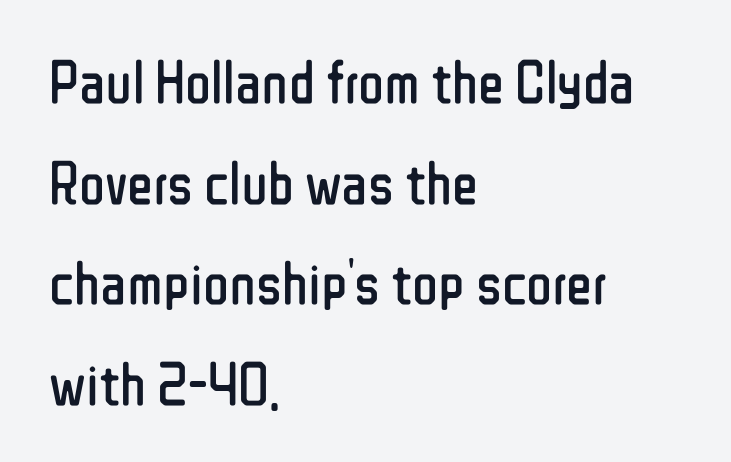
Ordinary non-slanted type is in use. Heaviness? Minimal to ordinary, like unemphasized prose. You could call the tracking neutral — neither tight nor loose. Spacing verdict: proportional, widths tailored to each character. Examine the stroke ends and you'll find no serifs.
